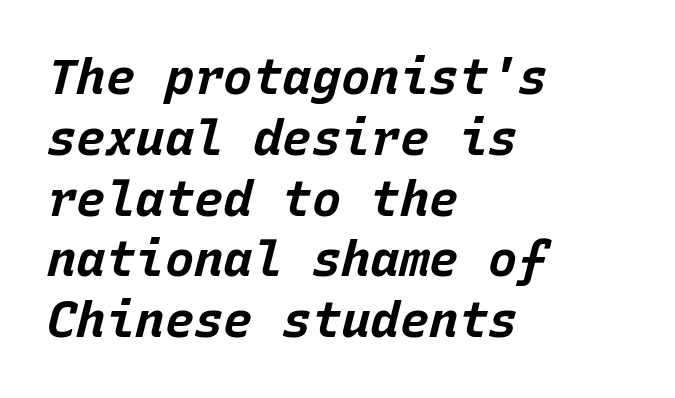
The strokes are fattened all the way to bold. A typesetter would call this zero additional tracking. The glyphs are unaccompanied by any horizontal stroke below them. One-word summary of the alignment: left. These lines are rendered in a fixed-pitch font.
